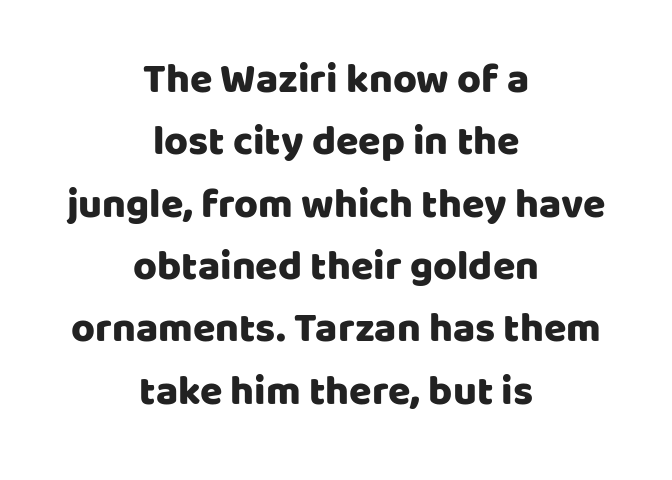
Varying glyph widths throughout — classic text-font behaviour. Reading down the block, each line starts at a different indent, mirrored at its end. Quick note: not italic, upright. No word sits above an underline. What kind of face is this? One without serifs — a sans.
